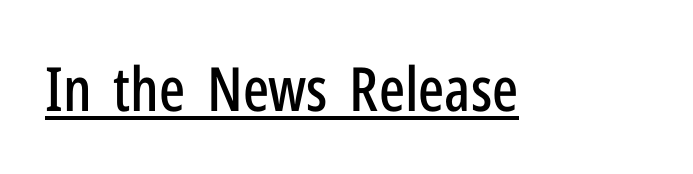
Q: Is the text italic (slanted)? A: No, it is upright.
Q: Is the typeface a serif or a sans-serif typeface? A: Sans-serif.
Q: Is the text underlined? A: Yes.
Q: Is the spacing between letters normal or unusually wide? A: Normal.
Q: Width (condensed, normal, or wide)? A: Condensed.
Q: Stroke contrast? A: Low.
Q: x-height? A: Medium.
Q: Monospaced? A: No.
